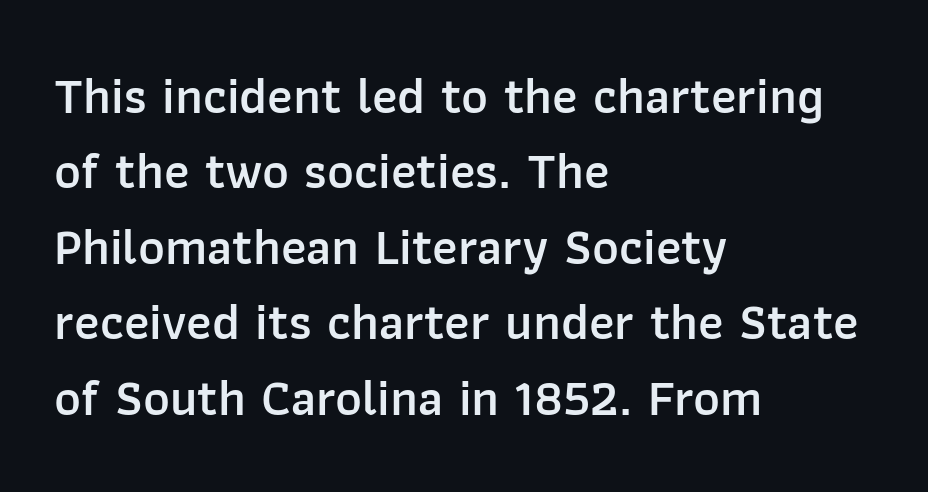
The image shows 51 px semibold sans-serif type, upright; set left-aligned, normal line spacing (1.48x), normal letter spacing, not underlined; low stroke contrast and a medium x-height.
